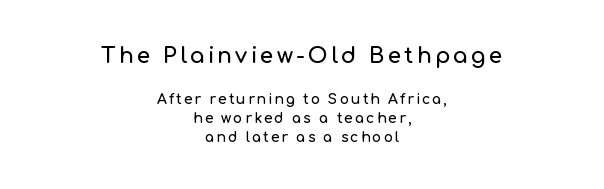
The image shows 22 px text type, upright; set centered, normal line spacing (1.36x), not underlined; the first (top) block is 1.57x larger.
